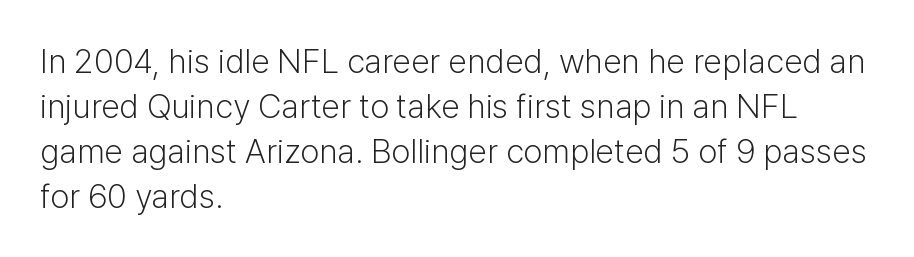
The image shows 34 px light sans-serif type, upright; set left-aligned, normal line spacing (1.32x), normal letter spacing, not underlined; low stroke contrast and a medium x-height.
